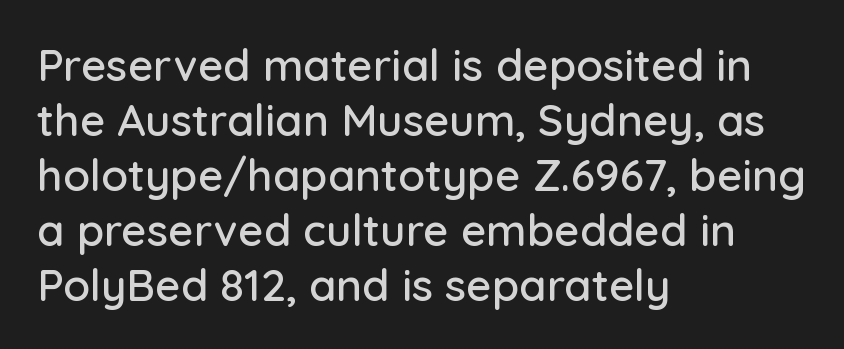
The image shows 44 px sans-serif type, upright; set left-aligned, normal line spacing (1.25x), normal letter spacing, not underlined; low stroke contrast and a medium x-height.
